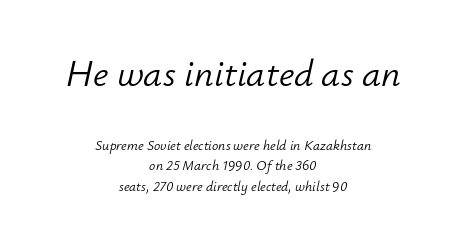
The passage shown has conventional tracking throughout. A normal amount of white space separates one row of letters from the next. On a weight scale, this lands at 450 or below. Looks like regular typesetting: each glyph gets only the width it needs. The passage shown begins with its larger block and ends with its smaller one. The text carries the slant typical of an italic or oblique font.
